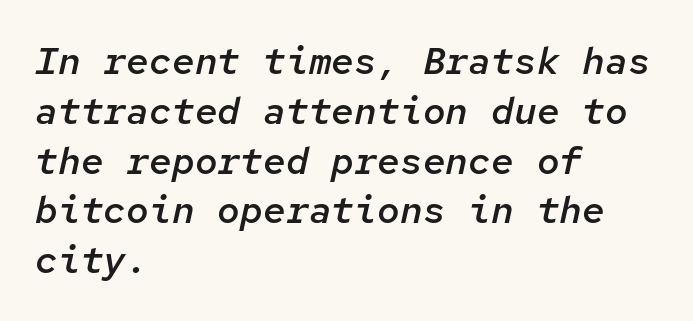
{"italic": "yes", "lean": "right", "slant_degrees": 12, "bold": "semi", "weight": "semibold", "width": "normal", "stroke_contrast": "low", "x_height": "medium", "monospaced": "yes", "underline": "no", "align": "left", "line_spacing": "normal", "line_spacing_ratio": 1.31, "letter_spacing": "normal", "letter_spacing_em": 0.0, "glyph_px": 38}
